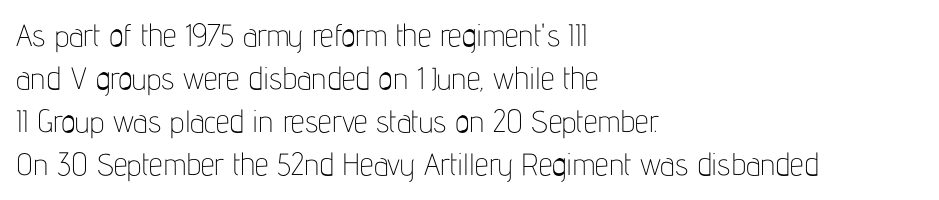
{"serif": "no", "italic": "no", "bold": "no", "weight": "thin", "width": "condensed", "stroke_contrast": "low", "x_height": "medium", "monospaced": "no", "underline": "no", "align": "left", "line_spacing": "normal", "line_spacing_ratio": 1.39, "letter_spacing": "normal", "letter_spacing_em": 0.0, "glyph_px": 31}
